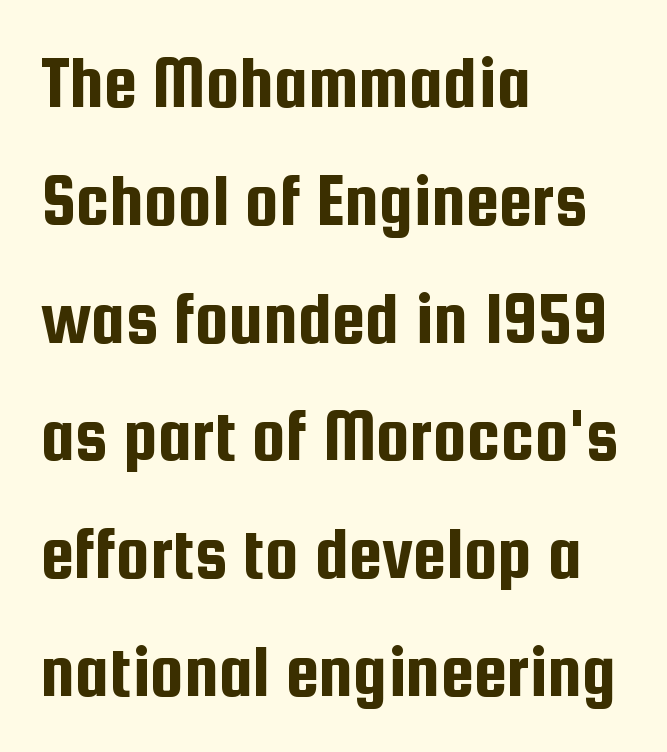
Q: Is the text italic (slanted)? A: No, it is upright.
Q: Is the typeface a serif or a sans-serif typeface? A: Sans-serif.
Q: Is the text underlined? A: No.
Q: How is the paragraph aligned? A: Left-aligned.
Q: Is the spacing between letters normal or unusually wide? A: Normal.
Q: Is the spacing between lines tight, normal or loose? A: Normal.
Q: Width (condensed, normal, or wide)? A: Condensed.
Q: Stroke contrast? A: Low.
Q: x-height? A: Medium.
Q: Monospaced? A: No.
